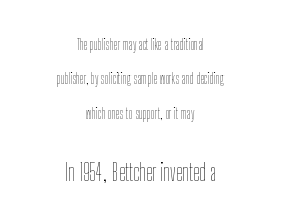
The image shows 23 px text type, upright; set centered, loose line spacing (2.46x), normal letter spacing, not underlined; the second (bottom) block is 1.64x larger.
